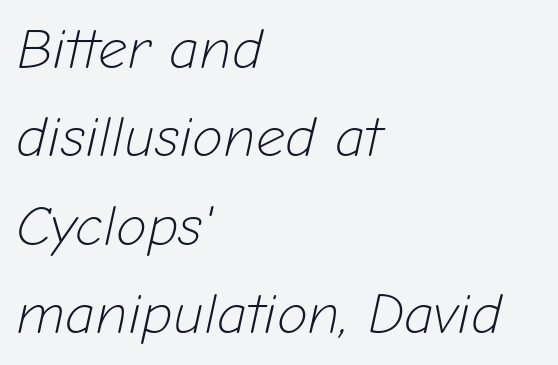
The image shows 57 px light type, italic (leaning right); set left-aligned, normal line spacing (1.55x), normal letter spacing, not underlined; low stroke contrast and a medium x-height.
